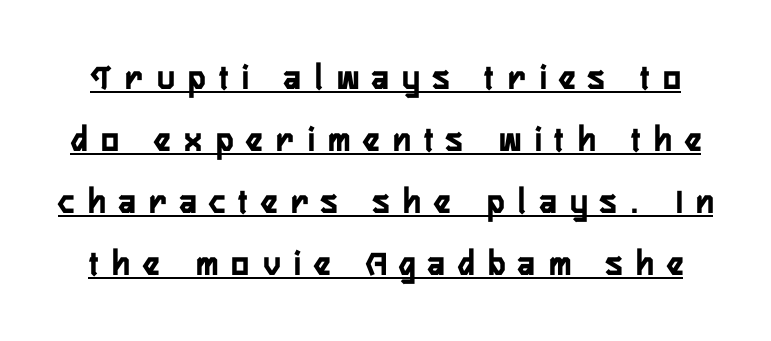
Q: Is the text italic (slanted)? A: No, it is upright.
Q: Is the typeface a serif or a sans-serif typeface? A: Sans-serif.
Q: Is the text underlined? A: Yes.
Q: Is the spacing between letters normal or unusually wide? A: Unusually wide.
Q: Is the spacing between lines tight, normal or loose? A: Normal.
Q: Width (condensed, normal, or wide)? A: Condensed.
Q: Stroke contrast? A: Low.
Q: x-height? A: Medium.
Q: Monospaced? A: No.
